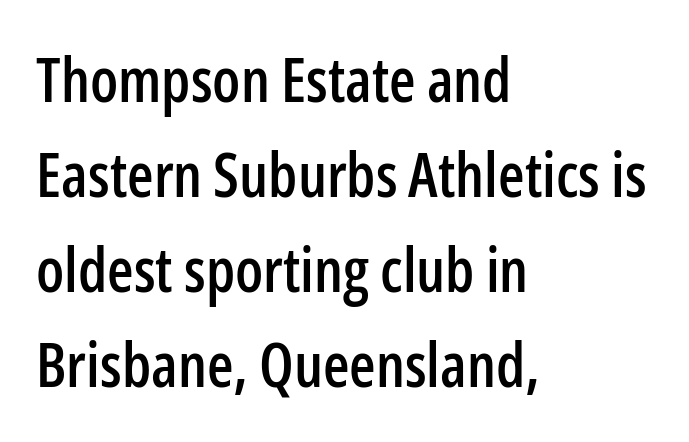
Q: Is the text italic (slanted)? A: No, it is upright.
Q: Is the typeface a serif or a sans-serif typeface? A: Sans-serif.
Q: Is the text underlined? A: No.
Q: How is the paragraph aligned? A: Left-aligned.
Q: Is the spacing between letters normal or unusually wide? A: Normal.
Q: Is the spacing between lines tight, normal or loose? A: Normal.
Q: Width (condensed, normal, or wide)? A: Condensed.
Q: Stroke contrast? A: Low.
Q: x-height? A: Medium.
Q: Monospaced? A: No.
